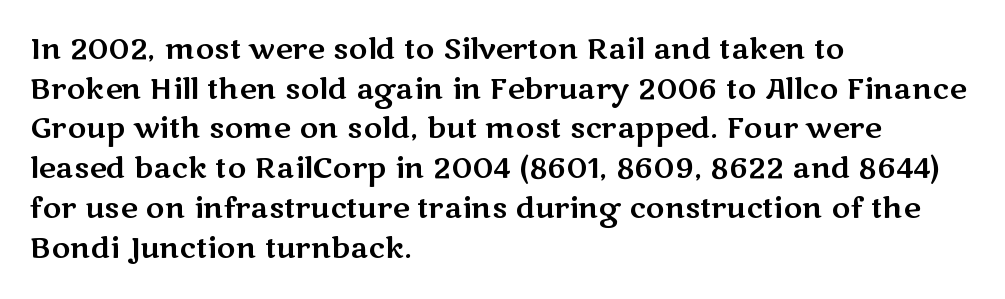
Q: Is the text italic (slanted)? A: No, it is upright.
Q: Is the typeface a serif or a sans-serif typeface? A: Sans-serif.
Q: Is the text underlined? A: No.
Q: How is the paragraph aligned? A: Left-aligned.
Q: Is the spacing between letters normal or unusually wide? A: Normal.
Q: Is the spacing between lines tight, normal or loose? A: Normal.
Q: Width (condensed, normal, or wide)? A: Wide.
Q: Stroke contrast? A: Medium.
Q: x-height? A: Medium.
Q: Monospaced? A: No.
